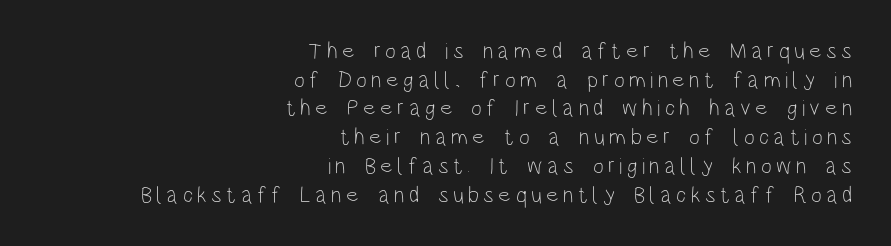
The image shows 23 px text type, upright; set right-aligned, normal line spacing (1.25x), not underlined.
